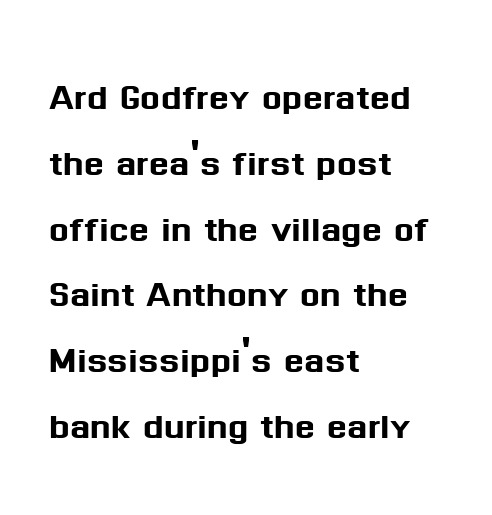
The image shows 47 px sans-serif type, upright; set left-aligned, normal line spacing (1.4x), normal letter spacing, not underlined; medium stroke contrast and a medium x-height.
